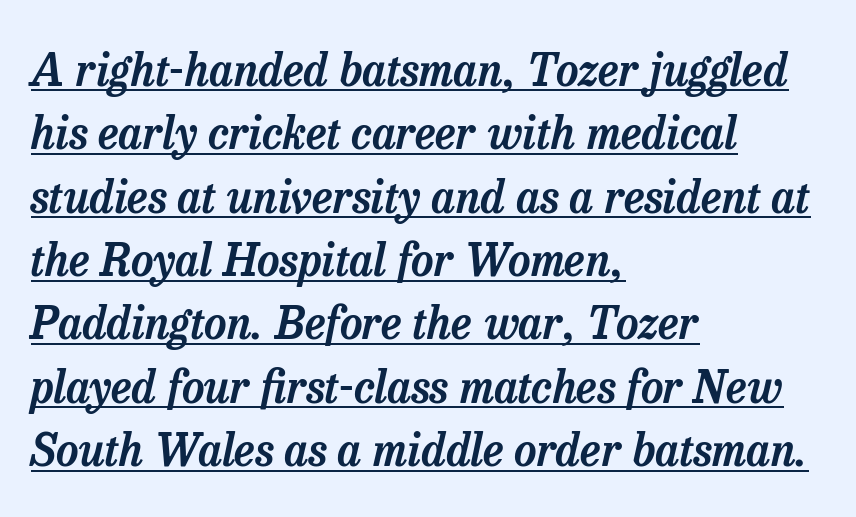
The image shows 44 px serif type, italic (leaning right); set left-aligned, normal line spacing (1.44x), normal letter spacing, underlined; low stroke contrast and a medium x-height.
